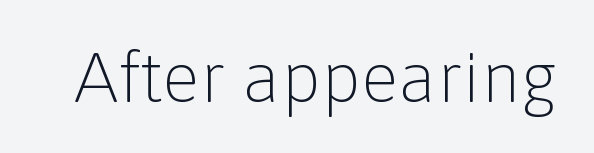
Tracking value appears to be zero — textbook default spacing. In terms of posture, this sample is upright. You can tell from the bare stems that sans-serif type was used. The space beneath each line is pristine and unruled.
